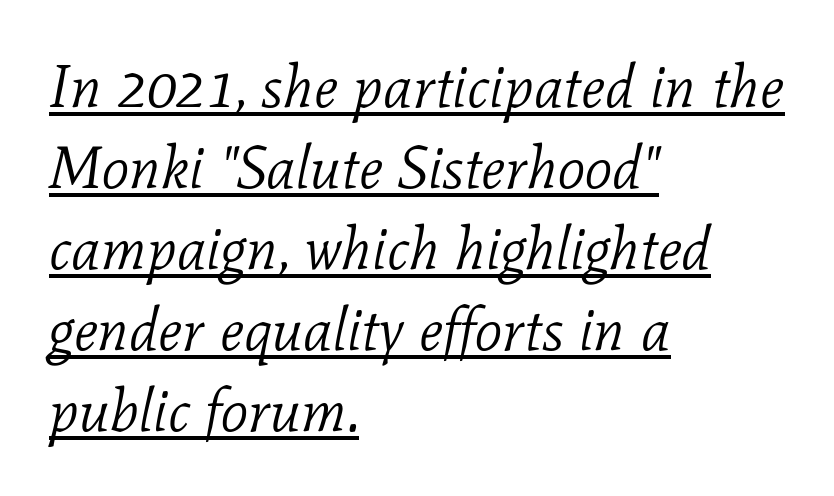
Q: Is the text bold? A: No.
Q: Is the text italic (slanted)? A: Yes, it leans right by about 11 degrees.
Q: Is the typeface a serif or a sans-serif typeface? A: Serif.
Q: Is the text underlined? A: Yes.
Q: How is the paragraph aligned? A: Left-aligned.
Q: Is the spacing between letters normal or unusually wide? A: Normal.
Q: Is the spacing between lines tight, normal or loose? A: Normal.
Q: Width (condensed, normal, or wide)? A: Normal.
Q: Stroke contrast? A: Low.
Q: x-height? A: Medium.
Q: Monospaced? A: No.
